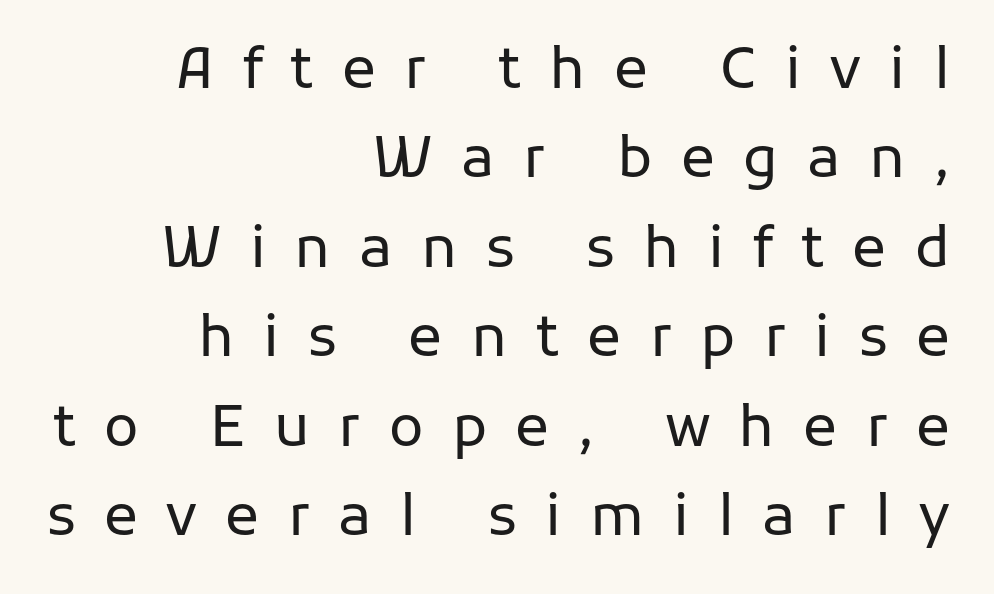
The letterforms sit at book weight or below. Caption: expanded tracking, letters set apart. Regarding leading, the lines here are spaced in the standard way. Vertical strokes here are truly vertical.
